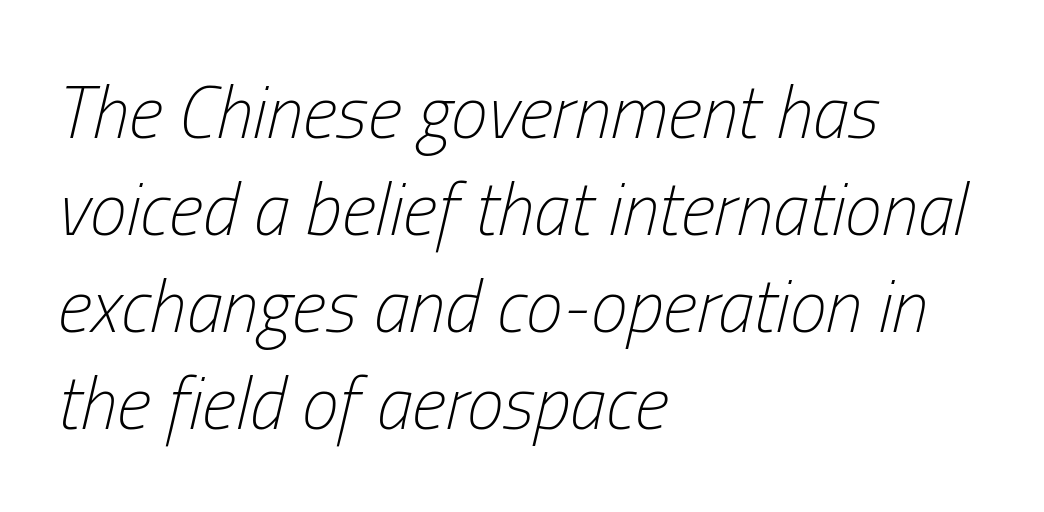
The image shows 74 px light, condensed type, italic (leaning right); set left-aligned, normal line spacing (1.31x), normal letter spacing, not underlined; low stroke contrast and a medium x-height.
